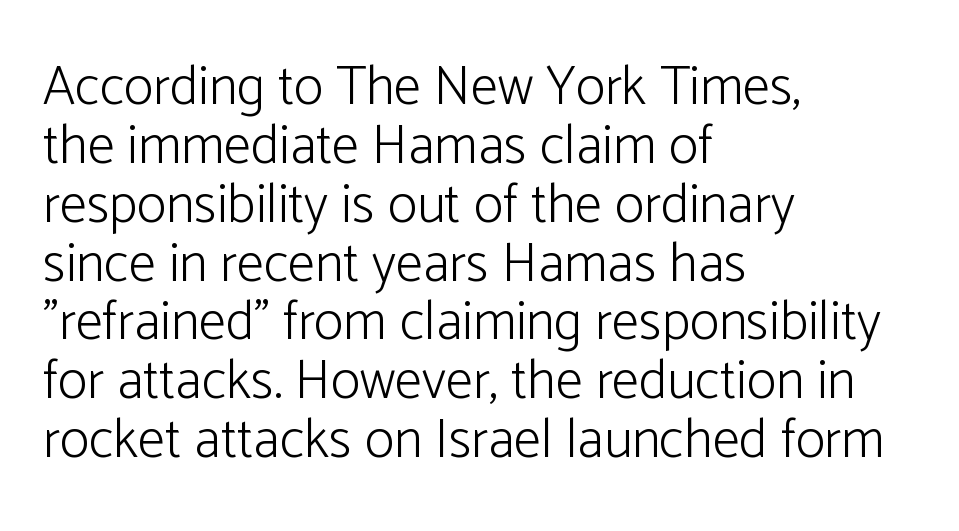
The image shows 55 px light sans-serif type, upright; set left-aligned, tight line spacing (1.07x), normal letter spacing, not underlined; low stroke contrast and a medium x-height.
